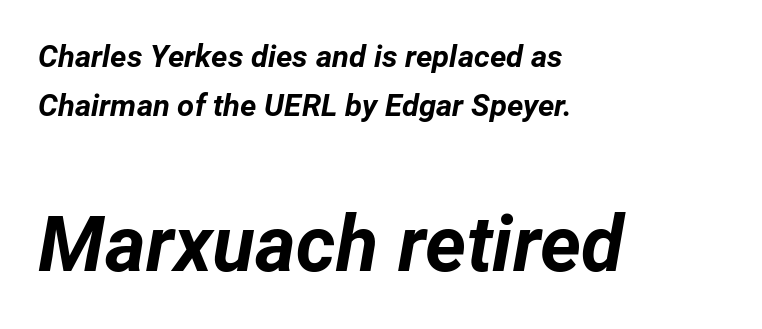
The image shows 78 px bold type, italic (leaning right); set left-aligned, normal line spacing (1.57x), normal letter spacing, not underlined; the second (bottom) block is 2.52x larger; low stroke contrast and a medium x-height.
